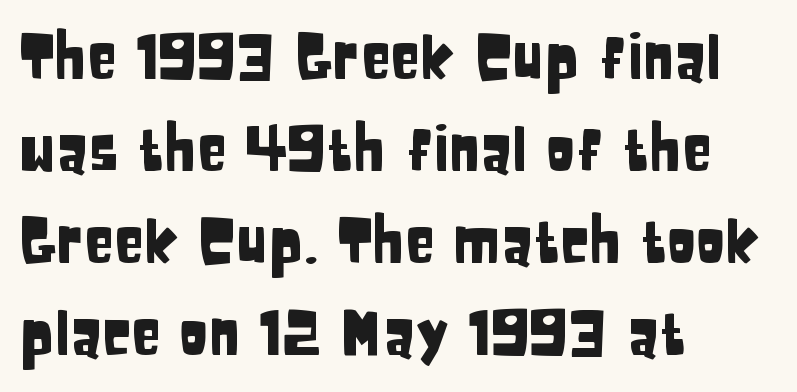
Q: Is the text italic (slanted)? A: No, it is upright.
Q: Is the typeface a serif or a sans-serif typeface? A: Sans-serif.
Q: Is the text underlined? A: No.
Q: How is the paragraph aligned? A: Left-aligned.
Q: Is the spacing between letters normal or unusually wide? A: Normal.
Q: Is the spacing between lines tight, normal or loose? A: Normal.
Q: Width (condensed, normal, or wide)? A: Condensed.
Q: Stroke contrast? A: Low.
Q: x-height? A: Large.
Q: Monospaced? A: No.
